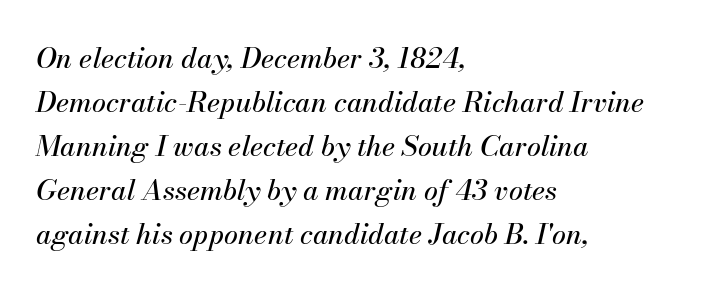
{"italic": "yes", "lean": "right", "slant_degrees": 13, "width": "normal", "stroke_contrast": "medium", "x_height": "small", "monospaced": "no", "underline": "no", "align": "left", "line_spacing": "normal", "line_spacing_ratio": 1.57, "letter_spacing": "normal", "letter_spacing_em": 0.0, "glyph_px": 28}
